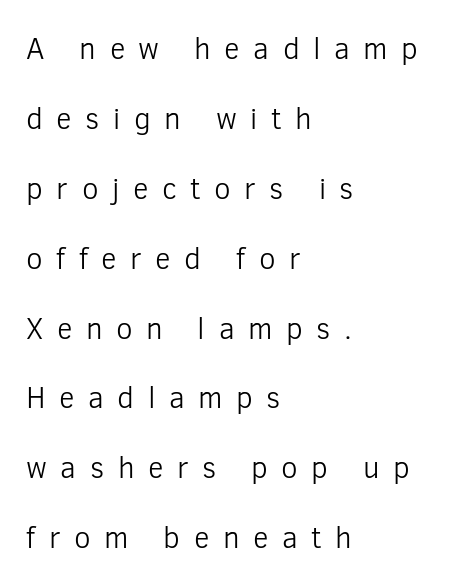
The leading is generous, giving the passage an open texture. The letterforms sit at book weight or below. The passage shown is typeset with a sans-serif family. If you drew a ruler down the left edge, every line would touch it. Caption: expanded tracking, letters set apart.
